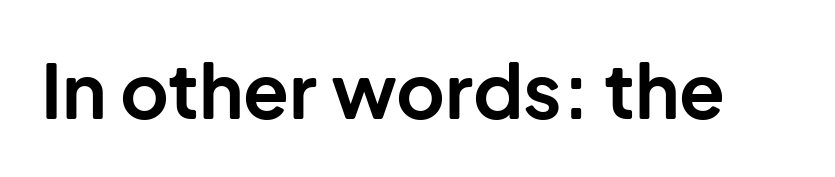
Q: Is the text bold? A: Yes.
Q: Is the text italic (slanted)? A: No, it is upright.
Q: Is the typeface a serif or a sans-serif typeface? A: Sans-serif.
Q: Is the text underlined? A: No.
Q: Is the spacing between letters normal or unusually wide? A: Normal.
Q: Width (condensed, normal, or wide)? A: Normal.
Q: Stroke contrast? A: Low.
Q: x-height? A: Medium.
Q: Monospaced? A: No.
